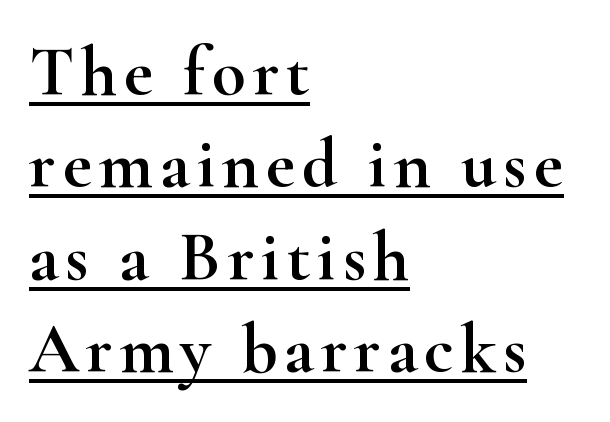
The face used here appears with an underline applied. The leading is moderate, giving the passage an even texture. Proportional: the letters do not fall into vertical columns. Serif or sans? Serif — the stroke terminals have little feet.
